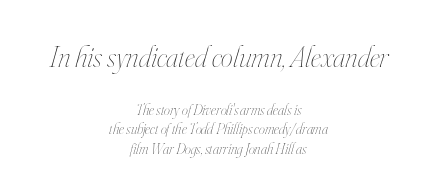
Unbolded letterforms with no extra heft. The area under the type is left untouched. An italicized treatment has been applied to the whole sample. Leftover space on each line is divided equally before and after the words.
